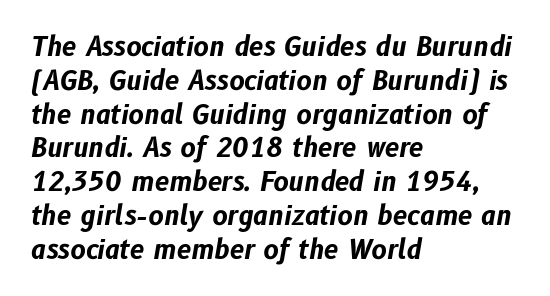
{"italic": "yes", "lean": "right", "slant_degrees": 10, "bold": "yes", "underline": "no", "align": "left", "line_spacing": "normal", "line_spacing_ratio": 1.3, "letter_spacing": "normal", "letter_spacing_em": 0.0, "glyph_px": 26}
